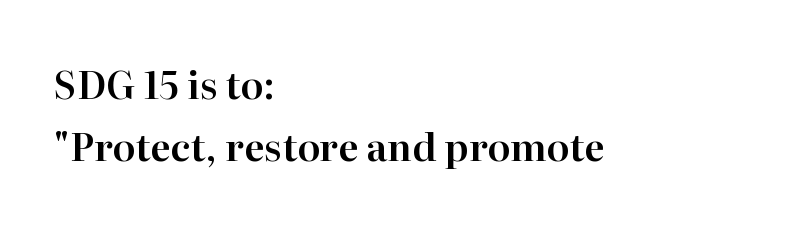
{"serif": "yes", "italic": "no", "width": "normal", "stroke_contrast": "high", "x_height": "medium", "monospaced": "no", "underline": "no", "align": "left", "line_spacing": "normal", "line_spacing_ratio": 1.63, "letter_spacing": "normal", "letter_spacing_em": 0.0, "glyph_px": 38}
